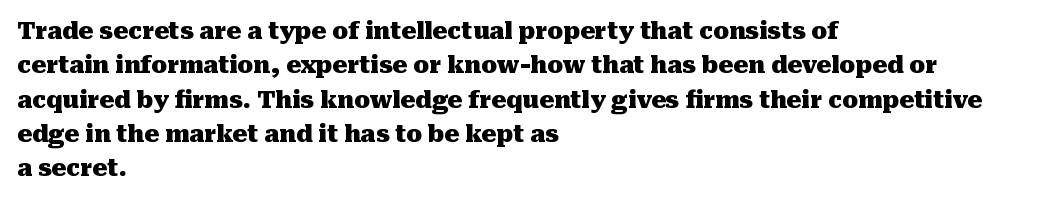
The space directly below the letters is spotless. Interline gaps are of average width in this sample. Ascenders rise straight up at ninety degrees. The rendering anchors every line to the left-hand side. The horizontal fit of the characters is conventional and even. The sample has been set heavy, in full bold.
